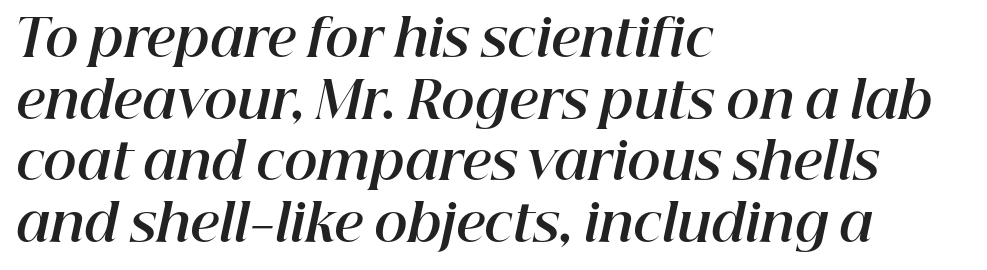
Q: Is the text bold? A: Yes.
Q: Is the text italic (slanted)? A: Yes, it leans right by about 12 degrees.
Q: Is the text underlined? A: No.
Q: How is the paragraph aligned? A: Left-aligned.
Q: Is the spacing between letters normal or unusually wide? A: Normal.
Q: Width (condensed, normal, or wide)? A: Normal.
Q: Stroke contrast? A: High.
Q: x-height? A: Medium.
Q: Monospaced? A: No.
